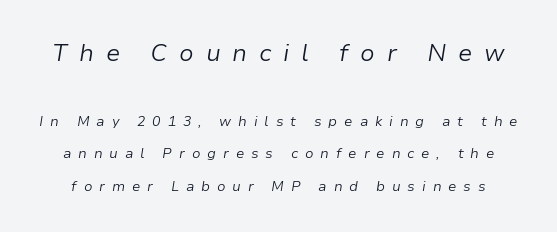
Q: Is the text bold? A: No.
Q: Is the text italic (slanted)? A: Yes, it leans right by about 9 degrees.
Q: Is the text underlined? A: No.
Q: Is the spacing between letters normal or unusually wide? A: Unusually wide.
Q: Is the spacing between lines tight, normal or loose? A: Loose.
Q: Which block of text is set in a larger size, the first (top) or the second (bottom)? A: The first (top) one.
